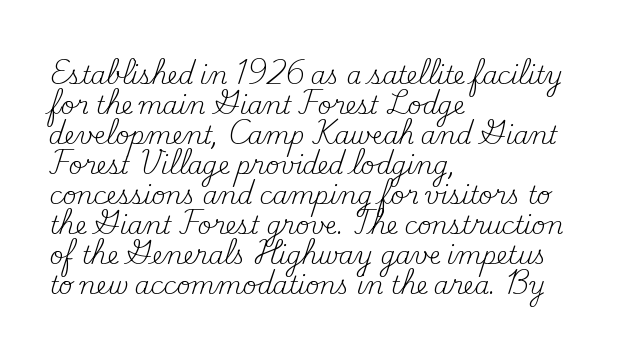
Honestly, there is no underline to notice here at all. Horizontally, the lines are justified to the leading edge only. Bold? No — there's no thickening of the strokes.
